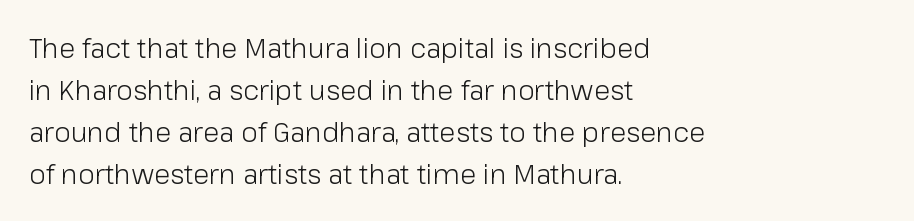
Q: Is the text bold? A: No.
Q: Is the text italic (slanted)? A: No, it is upright.
Q: Is the text underlined? A: No.
Q: How is the paragraph aligned? A: Left-aligned.
Q: Is the spacing between letters normal or unusually wide? A: Normal.
Q: Is the spacing between lines tight, normal or loose? A: Normal.
